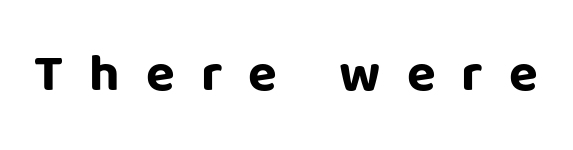
Q: Is the text bold? A: Yes.
Q: Is the text italic (slanted)? A: No, it is upright.
Q: Is the typeface a serif or a sans-serif typeface? A: Sans-serif.
Q: Is the text underlined? A: No.
Q: Is the spacing between letters normal or unusually wide? A: Unusually wide.
Q: Width (condensed, normal, or wide)? A: Normal.
Q: Stroke contrast? A: Low.
Q: x-height? A: Large.
Q: Monospaced? A: No.
